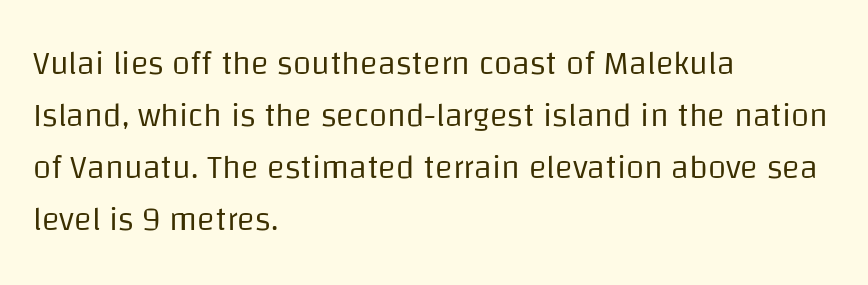
The zone under the glyphs is completely vacant. The face looks like a standard text weight, possibly lighter. Is this a sans? Yes — the strokes have no serifs. Posture: upright roman. Here the designer chose a conventional face with non-uniform glyph widths.
